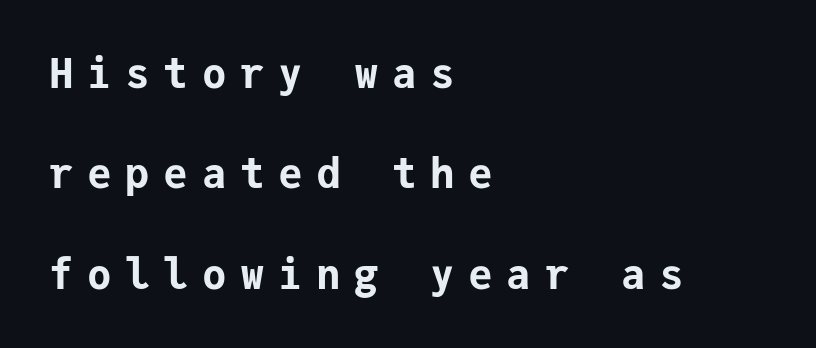
The image shows 41 px bold sans-serif type, upright, monospaced; set left-aligned, loose line spacing (2.45x), unusually wide letter spacing (+0.33 em), not underlined; low stroke contrast and a medium x-height.
